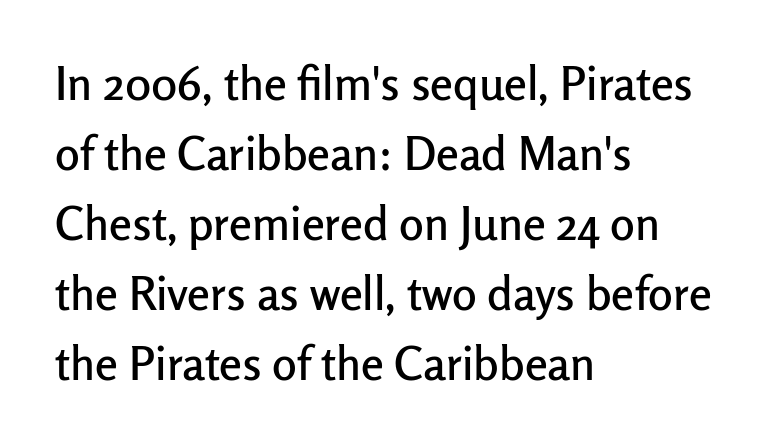
The image shows 46 px sans-serif type, upright; set left-aligned, normal line spacing (1.52x), normal letter spacing, not underlined; low stroke contrast and a medium x-height.
